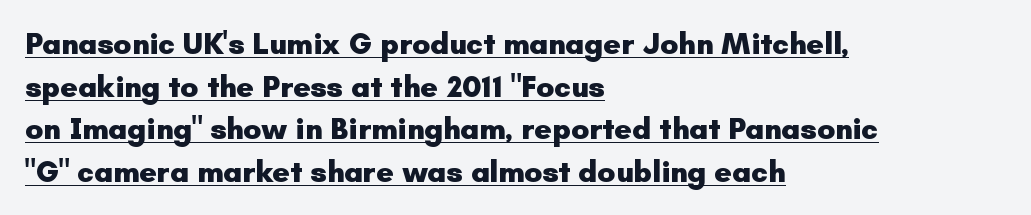
Nothing unusual about the tracking: characters are spaced as the font intends. Unlike a traditional serif, this face leaves its strokes unadorned. Weight check: bold — yes, fully. Characters remain perfectly vertical along every line. In designer terms, the underline attribute is active on this setting.
